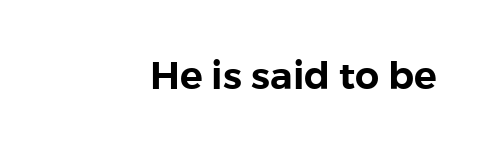
The image shows 38 px sans-serif type, upright; set right-aligned, normal letter spacing, not underlined; low stroke contrast and a medium x-height.
